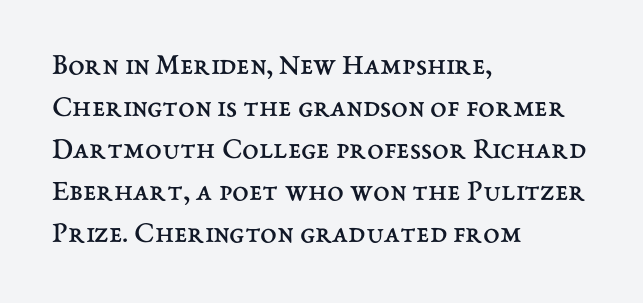
The image shows 30 px regular-weight type, upright; set left-aligned, normal line spacing (1.4x), normal letter spacing, not underlined; medium stroke contrast and a medium x-height.
